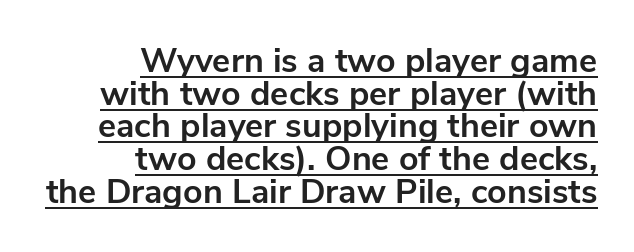
Strokes here are thick enough to call this a true bold. The letterforms sit shoulder to shoulder at normal distance. No italicization has been applied; the sample stays upright. Horizontal alignment here is rightward, an uncommon choice for prose.
